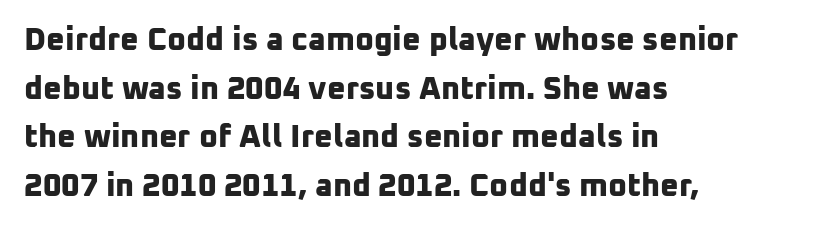
The face used here is a sans, in the tradition of grotesques and geometrics. How are the letters spaced? Ordinarily, with no added tracking. The zone under the glyphs is completely vacant. What's the leading like? Ordinary, nothing unusual.
